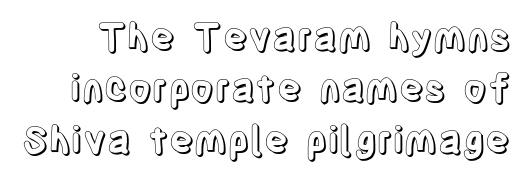
Each new line begins a customary step beneath the previous one. Character widths vary here, with narrow letters taking less room than wide ones. Posture: vertical. The letterforms sit shoulder to shoulder at normal distance.
